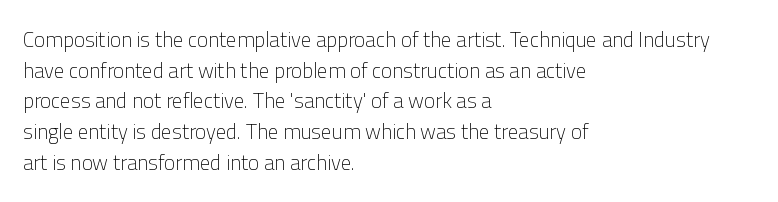
{"italic": "no", "bold": "no", "underline": "no", "align": "left", "line_spacing": "normal", "line_spacing_ratio": 1.46, "letter_spacing": "normal", "letter_spacing_em": 0.0, "glyph_px": 21}
